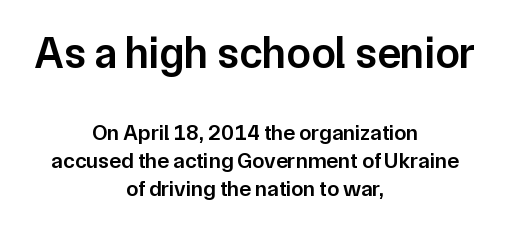
{"serif": "no", "italic": "no", "bold": "semi", "weight": "semibold", "width": "normal", "stroke_contrast": "low", "x_height": "medium", "monospaced": "no", "underline": "no", "align": "center", "line_spacing": "normal", "line_spacing_ratio": 1.28, "letter_spacing": "normal", "letter_spacing_em": 0.0, "larger_block": "first", "size_ratio": 2.0, "glyph_px": 44}
